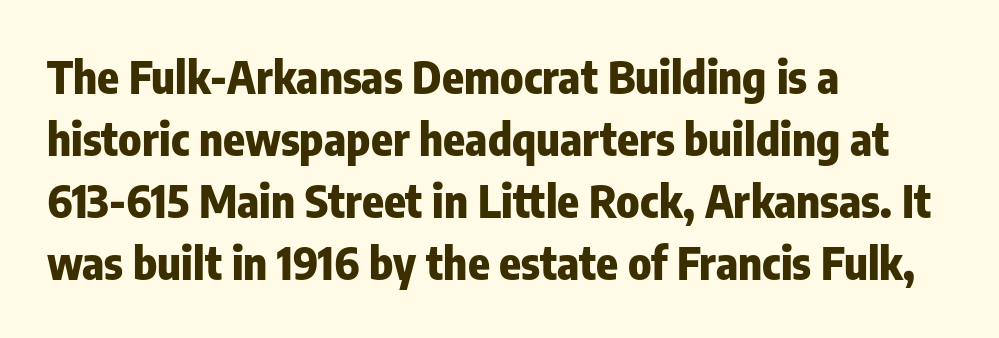
The passage is arranged the way most books set body copy — flush left. When letters stand straight like this, we call the style roman or upright. Plenty of ink on the page — the face is bold. Each new line begins a customary step beneath the previous one. Glance below the letters and you will spot only blank space. Letterform terminals end flat and unadorned throughout the passage.
